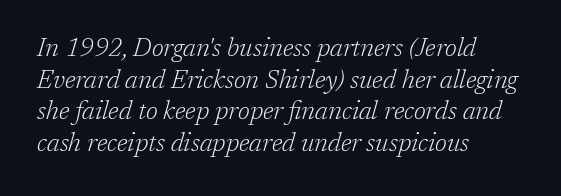
Q: Is the text bold? A: No.
Q: Is the text italic (slanted)? A: Yes, it leans right by about 17 degrees.
Q: Is the text underlined? A: No.
Q: How is the paragraph aligned? A: Left-aligned.
Q: Is the spacing between letters normal or unusually wide? A: Normal.
Q: Is the spacing between lines tight, normal or loose? A: Normal.
